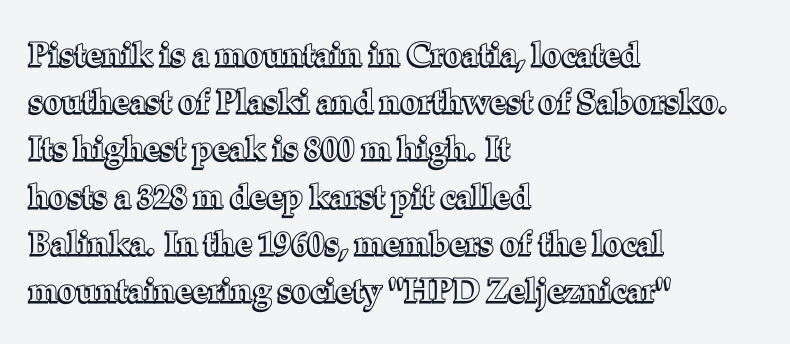
{"italic": "no", "width": "normal", "x_height": "medium", "monospaced": "no", "underline": "no", "align": "left", "line_spacing": "normal", "line_spacing_ratio": 1.43, "letter_spacing": "normal", "letter_spacing_em": 0.0, "glyph_px": 33}
